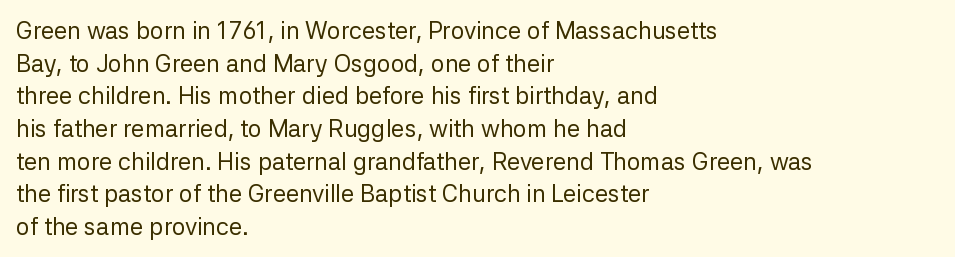
Q: Is the text bold? A: No.
Q: Is the text italic (slanted)? A: No, it is upright.
Q: Is the text underlined? A: No.
Q: How is the paragraph aligned? A: Left-aligned.
Q: Is the spacing between letters normal or unusually wide? A: Normal.
Q: Is the spacing between lines tight, normal or loose? A: Normal.
